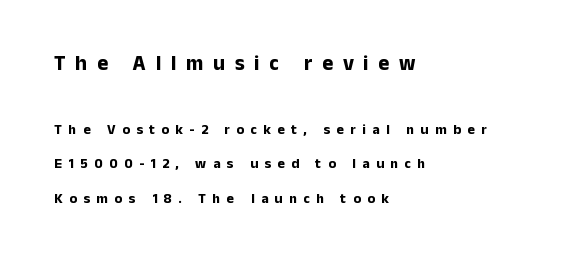
{"italic": "no", "bold": "yes", "underline": "no", "align": "left", "line_spacing": "loose", "line_spacing_ratio": 2.47, "letter_spacing": "wide", "letter_spacing_em": 0.46, "larger_block": "first", "size_ratio": 1.5, "glyph_px": 21}
